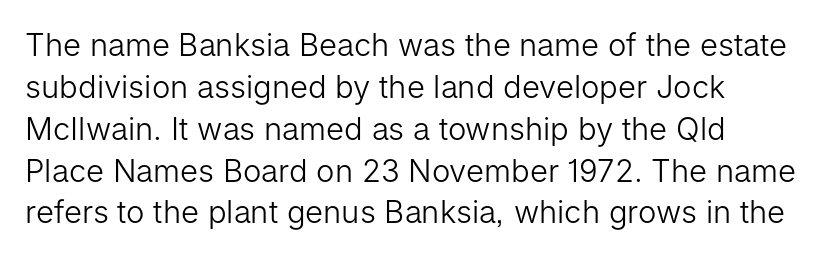
Spacing verdict: proportional, widths tailored to each character. Between one letter and the next there's only the usual sliver of space. Only glyphs here, with clear space below each row. Unlike italic type, these characters show no tilt at all.
